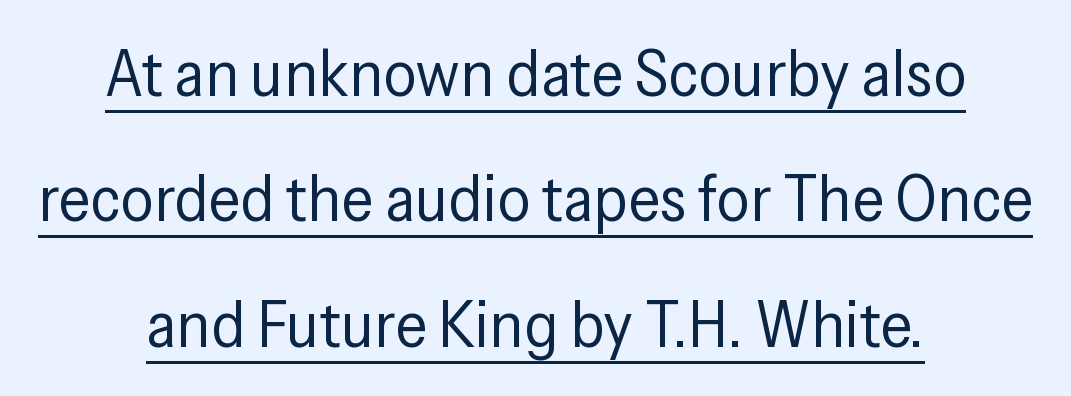
These lines are rendered in a variable-pitch font. The specimen includes a rule beneath the text block's lines. Neither beginnings nor endings align; midpoints do. Italic: no, the glyphs are upright roman.
